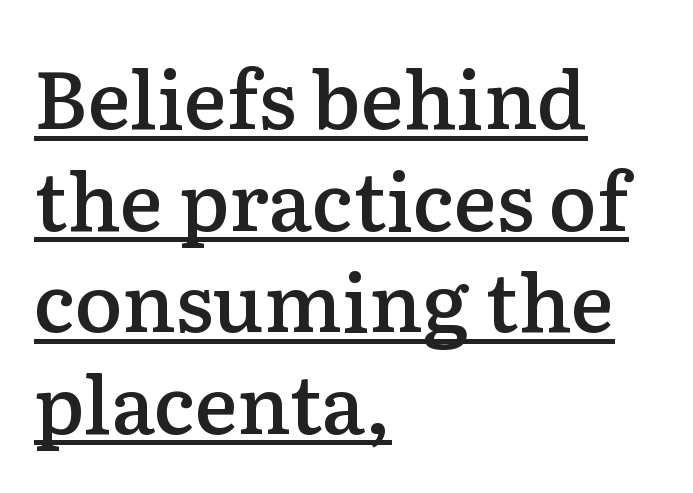
Does the lettering tilt? It doesn't — this is upright. The face used here is seriffed, in the tradition of book romans. The glyphs have the mass of a demibold cut, below bold. Nothing unusual about the tracking: characters are spaced as the font intends. The setting favours the left margin, as ordinary paragraphs usually do. Do the characters align in a grid? No, the font is proportional.
